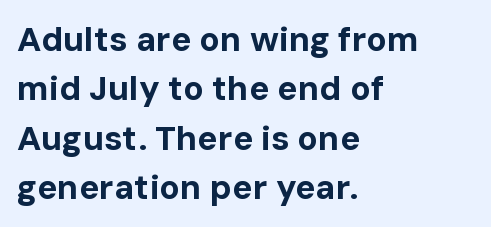
Caption: standard tracking, unaltered. Compared with a centered layout, this one pins lines to the left instead. Type style note: lacks serifs. No word sits above an underline. The rendering uses a bold face; every stroke is thick and dark. Looks like regular typesetting: each glyph gets only the width it needs.
